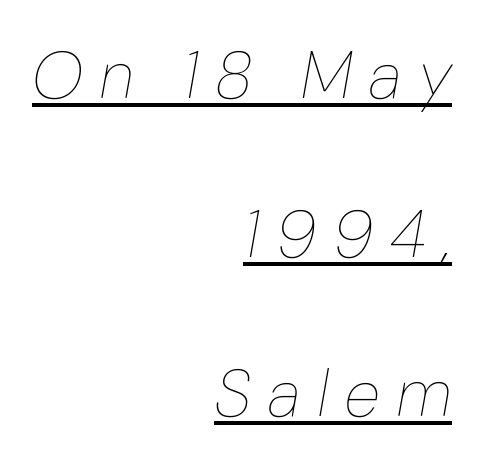
Q: Is the text bold? A: No.
Q: Is the text italic (slanted)? A: Yes, it leans right by about 10 degrees.
Q: Is the text underlined? A: Yes.
Q: How is the paragraph aligned? A: Right-aligned.
Q: Is the spacing between letters normal or unusually wide? A: Unusually wide.
Q: Is the spacing between lines tight, normal or loose? A: Loose.
Q: Width (condensed, normal, or wide)? A: Condensed.
Q: Stroke contrast? A: Low.
Q: x-height? A: Medium.
Q: Monospaced? A: No.
